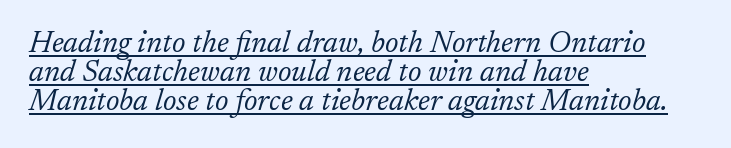
{"serif": "yes", "italic": "yes", "lean": "right", "slant_degrees": 17, "bold": "no", "weight": "light", "width": "normal", "stroke_contrast": "low", "x_height": "medium", "monospaced": "no", "underline": "yes", "align": "left", "line_spacing": "tight", "line_spacing_ratio": 0.97, "letter_spacing": "normal", "letter_spacing_em": 0.0, "glyph_px": 30}
